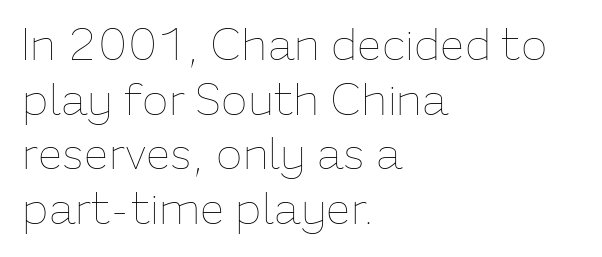
The face used here is proportionally spaced, like ordinary book or web type. The passage is arranged the way most books set body copy — flush left. You can tell it's not italic because the verticals are truly vertical. These lines keep a tight, regular rhythm from letter to letter. The zone under the glyphs is completely vacant. Letters have the restrained weight of plain body copy at most.
